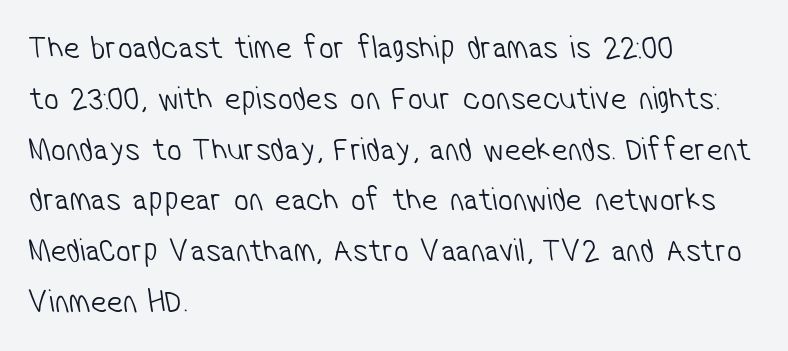
Nothing heavy about these letters — not bold at all. Beneath every word, the page is bare. This rendering uses left alignment, leaving the right contour irregular. The gaps between neighbouring characters are ordinary and unremarkable.
